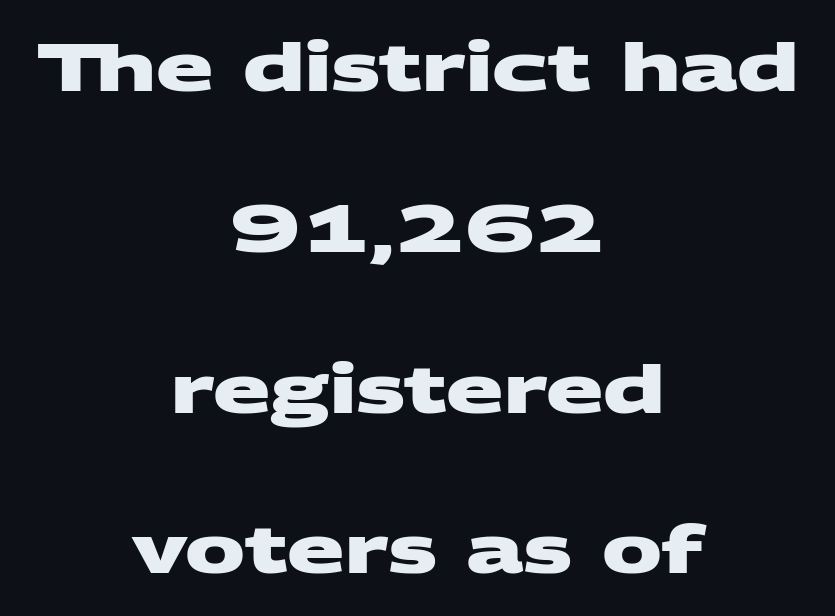
The image shows 67 px heavy, wide sans-serif type; set centered, loose line spacing (2.4x), normal letter spacing, not underlined; medium stroke contrast and a large x-height.
